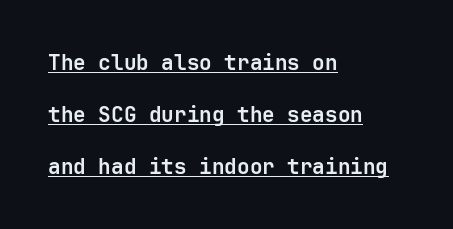
Q: Is the text bold? A: Yes.
Q: Is the text italic (slanted)? A: No, it is upright.
Q: Is the text underlined? A: Yes.
Q: How is the paragraph aligned? A: Left-aligned.
Q: Is the spacing between letters normal or unusually wide? A: Normal.
Q: Is the spacing between lines tight, normal or loose? A: Loose.
